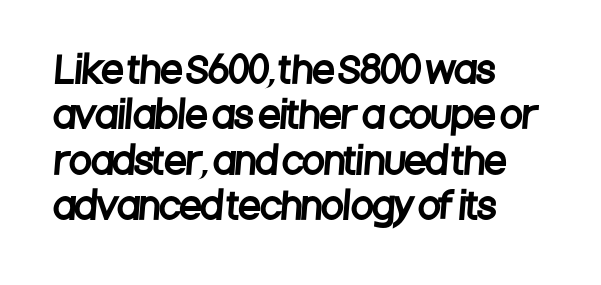
The image shows 36 px condensed sans-serif type; set left-aligned, normal line spacing (1.26x), normal letter spacing, not underlined; low stroke contrast and a large x-height.
